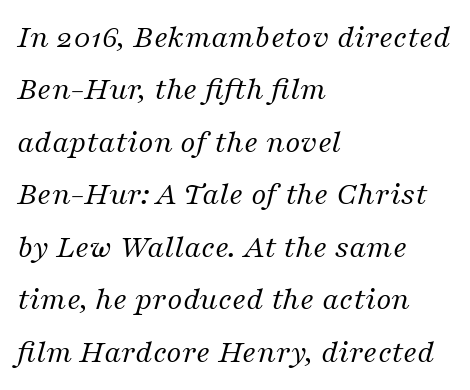
The image shows 33 px regular-weight serif type, italic (leaning right); set left-aligned, normal line spacing (1.59x), normal letter spacing, not underlined; medium stroke contrast and a medium x-height.
